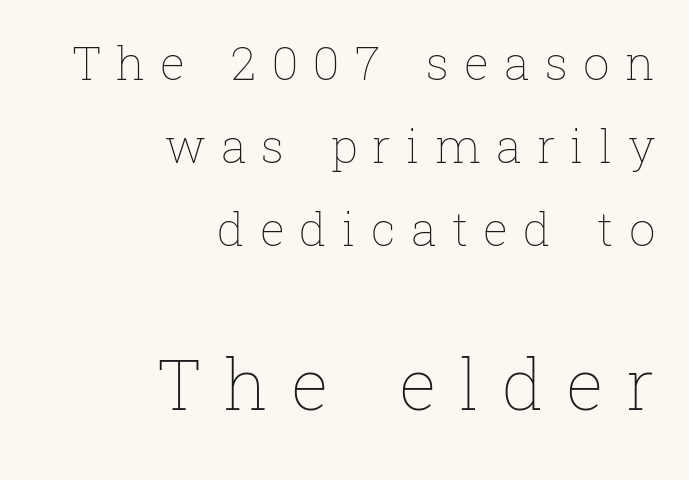
Q: Is the text bold? A: No.
Q: Is the text italic (slanted)? A: No, it is upright.
Q: Is the text underlined? A: No.
Q: How is the paragraph aligned? A: Right-aligned.
Q: Is the spacing between letters normal or unusually wide? A: Unusually wide.
Q: Which block of text is set in a larger size, the first (top) or the second (bottom)? A: The second (bottom) one.
Q: Width (condensed, normal, or wide)? A: Normal.
Q: Stroke contrast? A: Low.
Q: x-height? A: Medium.
Q: Monospaced? A: No.
